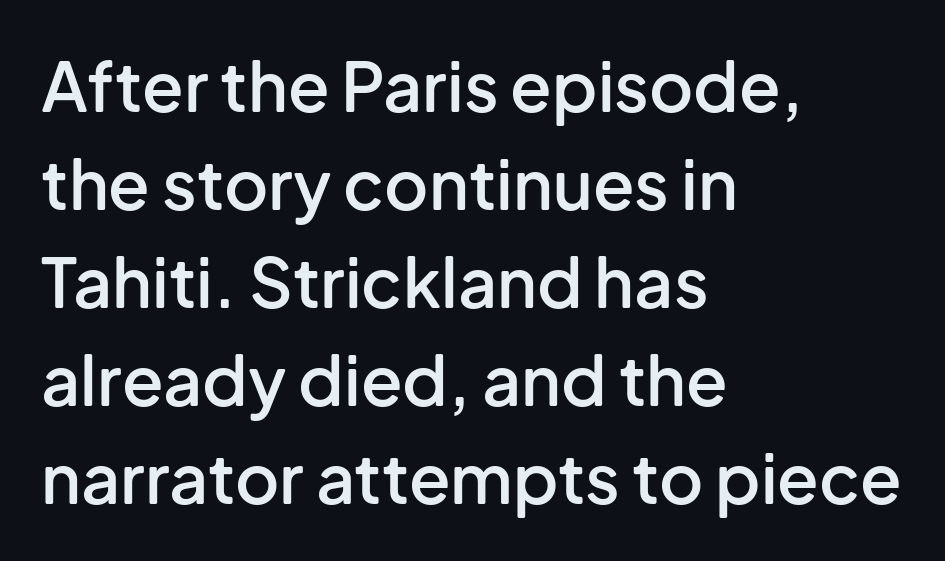
The image shows 68 px semibold sans-serif type, upright; set left-aligned, normal line spacing (1.44x), normal letter spacing, not underlined; low stroke contrast and a medium x-height.
